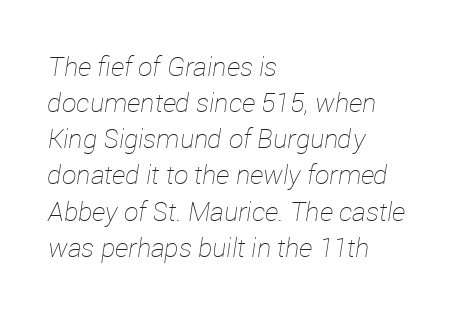
Q: Is the text bold? A: No.
Q: Is the text italic (slanted)? A: Yes, it leans right by about 12 degrees.
Q: Is the text underlined? A: No.
Q: How is the paragraph aligned? A: Left-aligned.
Q: Is the spacing between letters normal or unusually wide? A: Normal.
Q: Is the spacing between lines tight, normal or loose? A: Normal.
